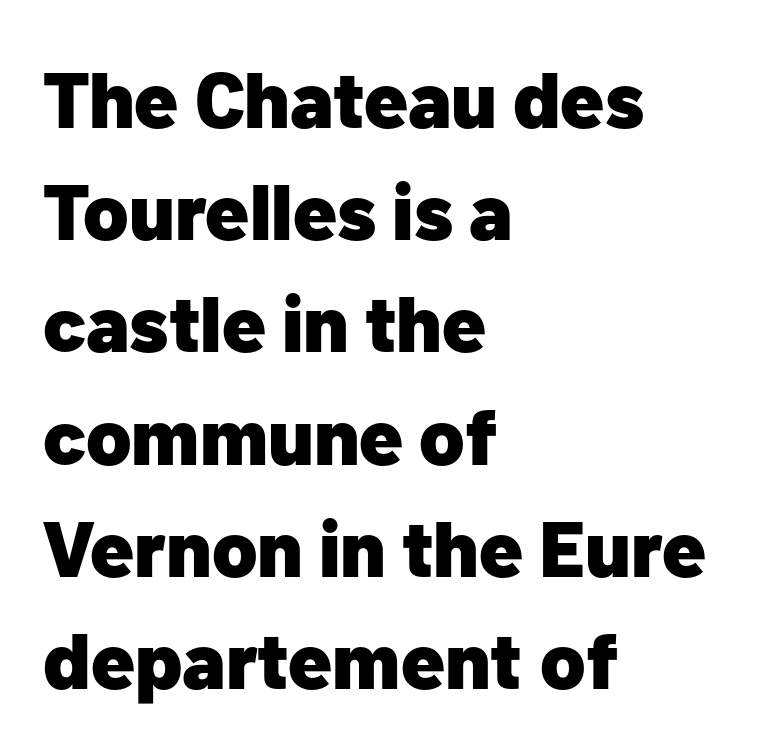
Q: Is the text bold? A: Yes.
Q: Is the text italic (slanted)? A: No, it is upright.
Q: Is the typeface a serif or a sans-serif typeface? A: Sans-serif.
Q: Is the text underlined? A: No.
Q: How is the paragraph aligned? A: Left-aligned.
Q: Is the spacing between letters normal or unusually wide? A: Normal.
Q: Is the spacing between lines tight, normal or loose? A: Normal.
Q: Width (condensed, normal, or wide)? A: Normal.
Q: Stroke contrast? A: Low.
Q: x-height? A: Medium.
Q: Monospaced? A: No.
